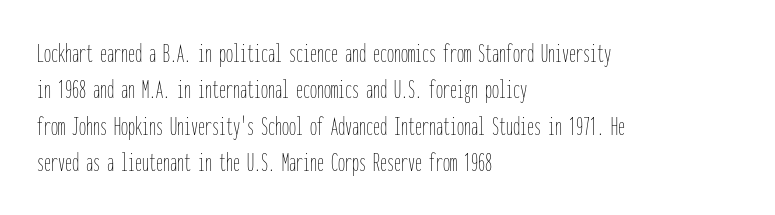
{"italic": "no", "bold": "no", "weight": "thin", "width": "condensed", "stroke_contrast": "low", "x_height": "medium", "monospaced": "yes", "underline": "no", "align": "left", "line_spacing": "normal", "line_spacing_ratio": 1.3, "letter_spacing": "normal", "letter_spacing_em": 0.0, "glyph_px": 28}
